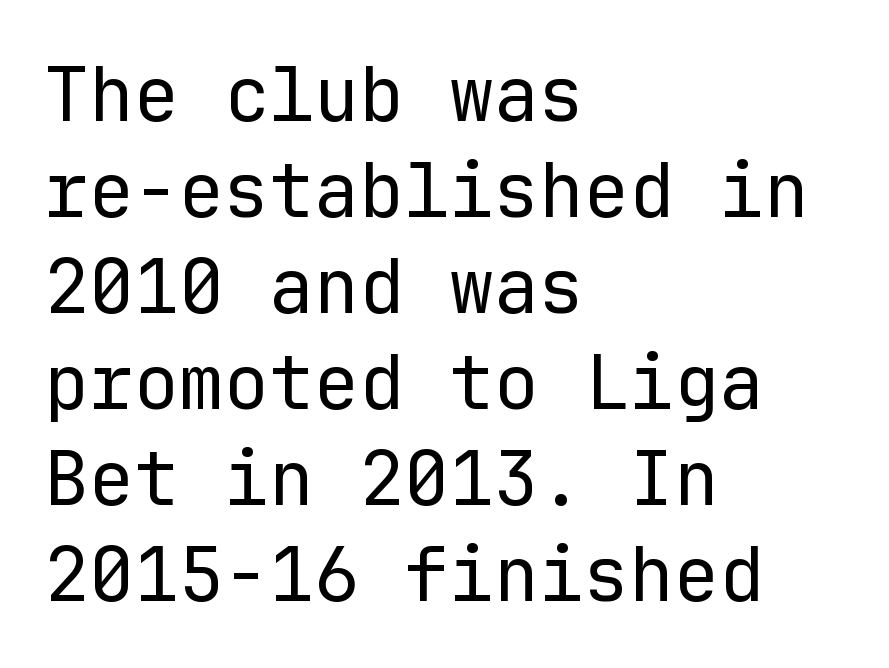
Q: Is the text bold? A: No.
Q: Is the text italic (slanted)? A: No, it is upright.
Q: Is the typeface a serif or a sans-serif typeface? A: Sans-serif.
Q: Is the text underlined? A: No.
Q: How is the paragraph aligned? A: Left-aligned.
Q: Is the spacing between letters normal or unusually wide? A: Normal.
Q: Is the spacing between lines tight, normal or loose? A: Normal.
Q: Width (condensed, normal, or wide)? A: Normal.
Q: Stroke contrast? A: Low.
Q: x-height? A: Medium.
Q: Monospaced? A: Yes.
